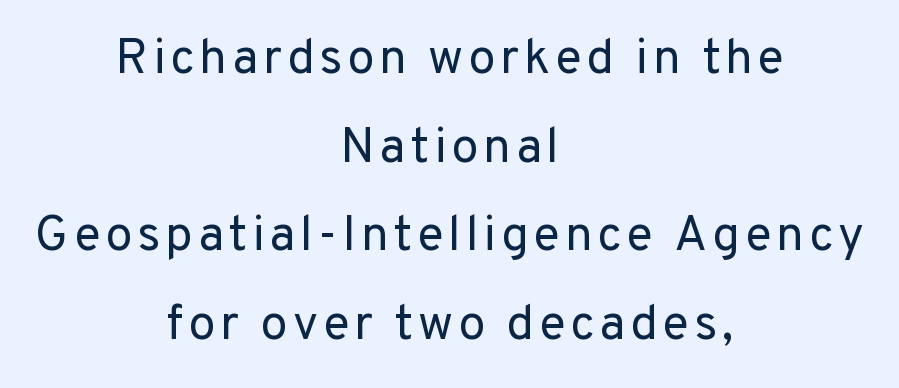
Nothing sits at the stroke ends, so this counts as sans-serif. Letters have the restrained weight of plain body copy at most. Here the designer chose a conventional face with non-uniform glyph widths. Each line is balanced around a shared central axis. Check under the words: just untouched page. Style check: upright.
